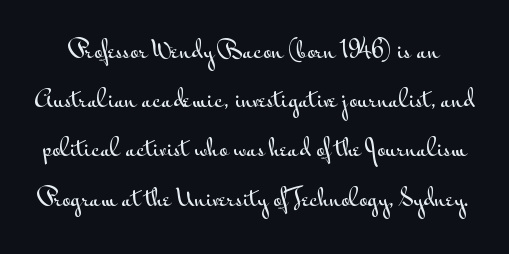
{"underline": "no", "line_spacing": "loose", "line_spacing_ratio": 2.14, "letter_spacing": "normal", "letter_spacing_em": 0.0, "glyph_px": 23}
